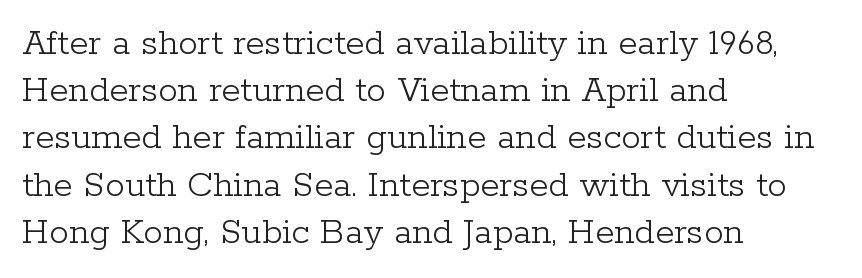
Q: Is the text bold? A: No.
Q: Is the text italic (slanted)? A: No, it is upright.
Q: Is the typeface a serif or a sans-serif typeface? A: Serif.
Q: Is the text underlined? A: No.
Q: How is the paragraph aligned? A: Left-aligned.
Q: Is the spacing between letters normal or unusually wide? A: Normal.
Q: Width (condensed, normal, or wide)? A: Normal.
Q: Stroke contrast? A: Low.
Q: x-height? A: Medium.
Q: Monospaced? A: No.
